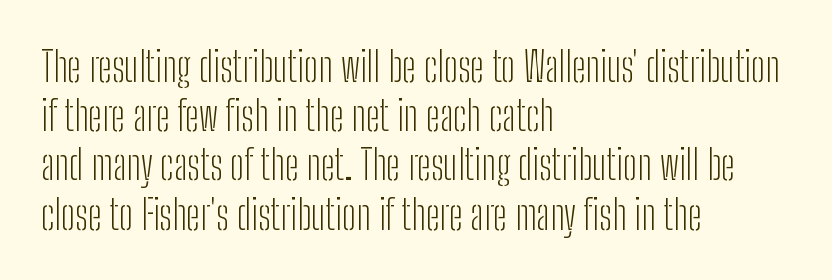
The image shows 41 px light, condensed sans-serif type, upright; set left-aligned, line spacing 1.2x, normal letter spacing, not underlined; low stroke contrast and a medium x-height.
